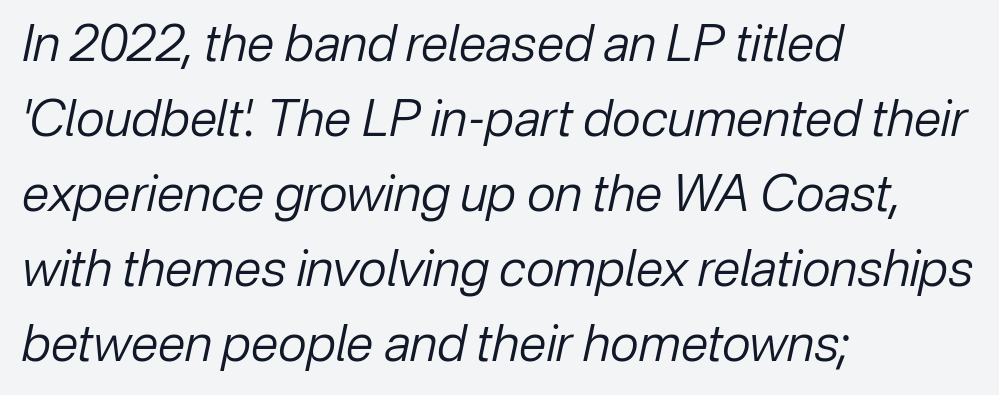
Q: Is the text bold? A: No.
Q: Is the text italic (slanted)? A: Yes, it leans right by about 12 degrees.
Q: Is the text underlined? A: No.
Q: How is the paragraph aligned? A: Left-aligned.
Q: Is the spacing between letters normal or unusually wide? A: Normal.
Q: Is the spacing between lines tight, normal or loose? A: Normal.
Q: Width (condensed, normal, or wide)? A: Normal.
Q: Stroke contrast? A: Low.
Q: x-height? A: Medium.
Q: Monospaced? A: No.
